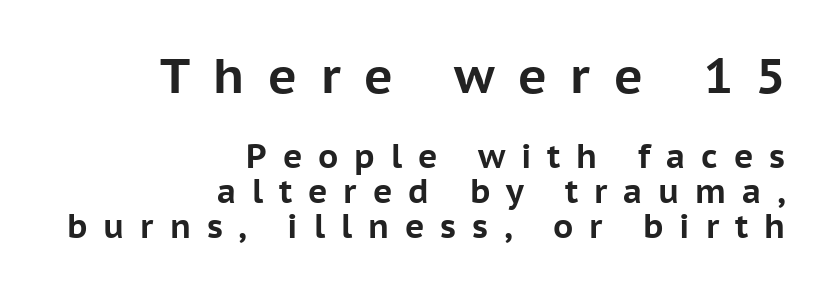
A typesetter would call this heavily tracked-out type. The passage is arranged like a letterhead date or caption credit — flush right. The rendering shows plain stroke endings on the letterforms — a sans-serif design. Heavy, bold letterforms. Vertical strokes here are truly vertical. Looks like regular typesetting: each glyph gets only the width it needs.
